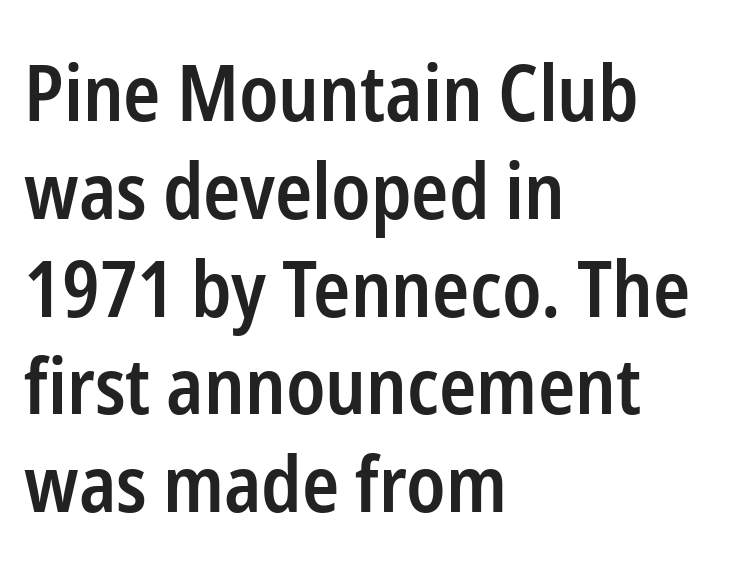
The rendering uses a semibold face; strokes are thickened but not to full bold. Serif or sans? Sans — the stroke terminals are bare. All the whitespace from short lines collects on the right. The lines sit at an ordinary, default distance from one another. Nobody drew a line under any word here. Letter spacing: default.
